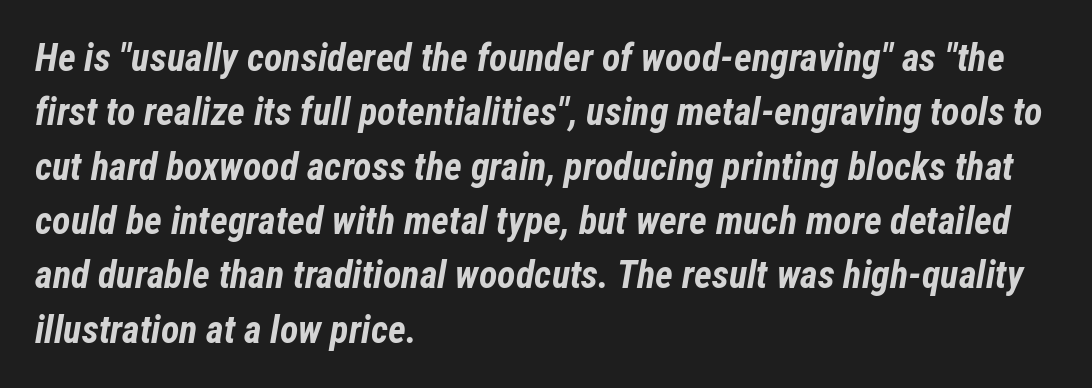
Q: Is the text bold? A: Yes.
Q: Is the text italic (slanted)? A: Yes, it leans right by about 12 degrees.
Q: Is the text underlined? A: No.
Q: How is the paragraph aligned? A: Left-aligned.
Q: Is the spacing between letters normal or unusually wide? A: Normal.
Q: Is the spacing between lines tight, normal or loose? A: Normal.
Q: Width (condensed, normal, or wide)? A: Condensed.
Q: Stroke contrast? A: Low.
Q: x-height? A: Medium.
Q: Monospaced? A: No.
